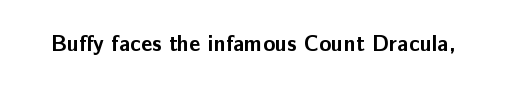
{"italic": "no", "bold": "yes", "underline": "no", "letter_spacing": "normal", "letter_spacing_em": 0.0, "glyph_px": 22}
